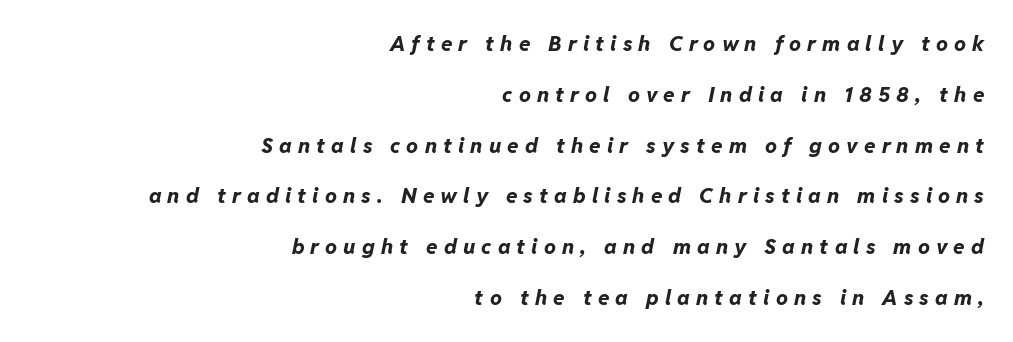
Unmarked baselines from the first word to the last. Caption: expanded tracking, letters set apart. Compared with typical paragraphs, the rows here are farther apart. Look at the stroke-to-counter ratio: heavy, a bold. The letters are slanted; this is an italic face. Is the block centered? No — it sits flush against the right margin.
